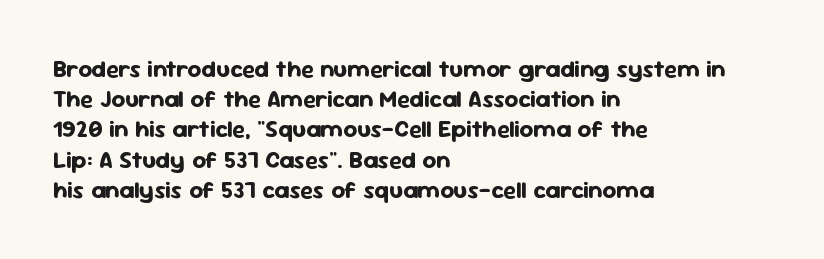
{"italic": "no", "bold": "yes", "underline": "no", "align": "left", "line_spacing": "normal", "line_spacing_ratio": 1.26, "letter_spacing": "normal", "letter_spacing_em": 0.0, "glyph_px": 24}
